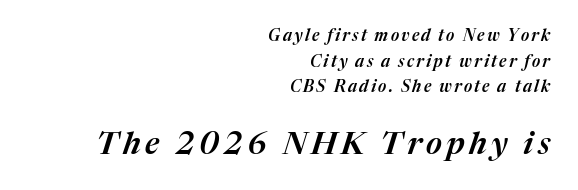
Q: Is the text italic (slanted)? A: Yes, it leans right by about 17 degrees.
Q: Is the text underlined? A: No.
Q: How is the paragraph aligned? A: Right-aligned.
Q: Is the spacing between lines tight, normal or loose? A: Normal.
Q: Which block of text is set in a larger size, the first (top) or the second (bottom)? A: The second (bottom) one.
Q: Width (condensed, normal, or wide)? A: Normal.
Q: Stroke contrast? A: Medium.
Q: x-height? A: Medium.
Q: Monospaced? A: No.
